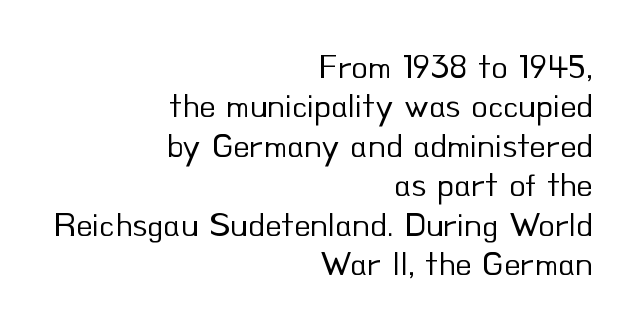
No extra tracking has been applied to these lines. Alignment: flush right. The letters look calm and open, with moderate or lighter stems. The words here are not underlined. Examine the stroke ends and you'll find no serifs. Varying glyph widths throughout — classic text-font behaviour.
